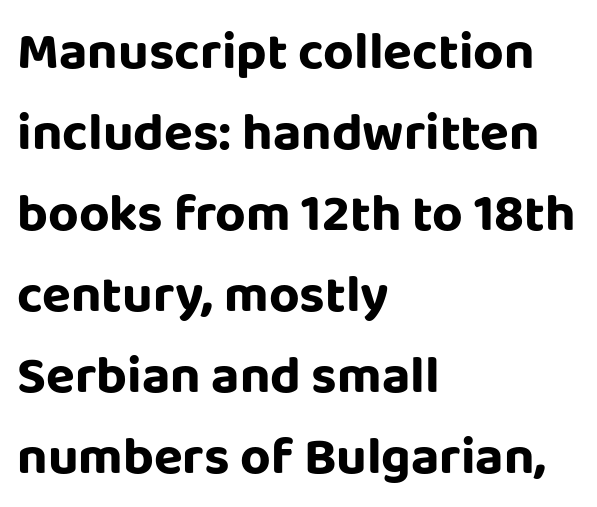
{"serif": "no", "italic": "no", "width": "normal", "stroke_contrast": "low", "x_height": "large", "monospaced": "no", "underline": "no", "align": "left", "line_spacing": "normal", "line_spacing_ratio": 1.53, "letter_spacing": "normal", "letter_spacing_em": 0.0, "glyph_px": 53}
